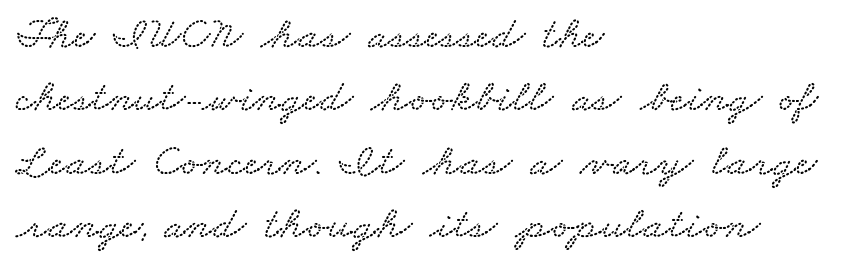
{"width": "wide", "stroke_contrast": "low", "x_height": "small", "monospaced": "no", "underline": "no", "align": "left", "line_spacing": "normal", "line_spacing_ratio": 1.38, "letter_spacing": "normal", "letter_spacing_em": 0.0, "glyph_px": 46}
